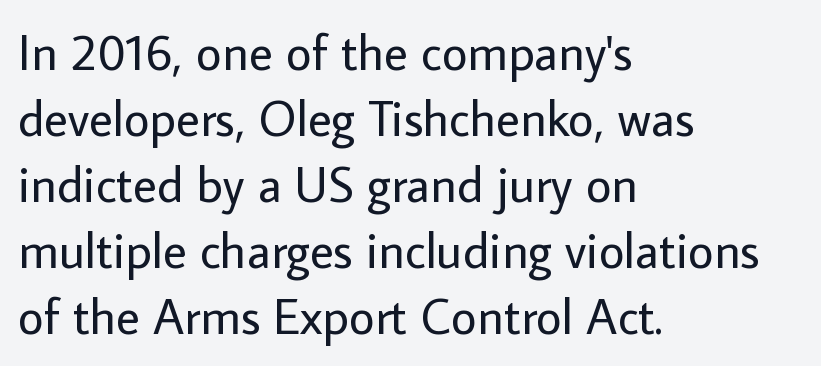
Horizontal alignment here is leftward, the default for most running prose. The strip under each line holds only bare page. Letterform terminals end flat and unadorned throughout the passage. The rendering uses natural spacing where letterforms have individual widths. What's the leading like? Ordinary, nothing unusual.
